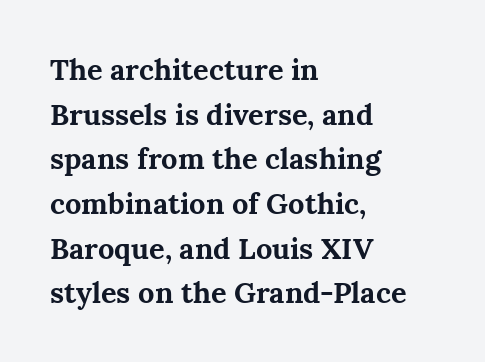
{"serif": "yes", "italic": "no", "bold": "yes", "weight": "bold", "width": "normal", "stroke_contrast": "medium", "x_height": "medium", "monospaced": "no", "underline": "no", "align": "left", "line_spacing": "normal", "line_spacing_ratio": 1.54, "letter_spacing": "normal", "letter_spacing_em": 0.0, "glyph_px": 29}
